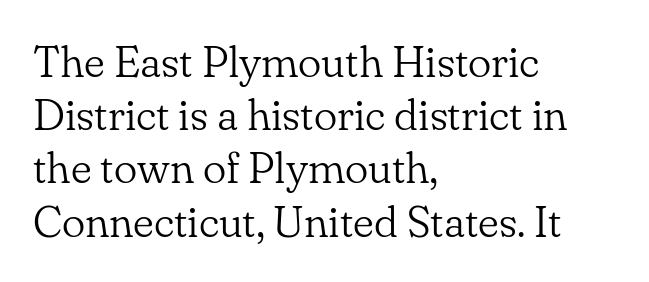
{"serif": "yes", "italic": "no", "bold": "no", "weight": "light", "width": "normal", "stroke_contrast": "low", "x_height": "small", "monospaced": "no", "underline": "no", "align": "left", "line_spacing_ratio": 1.21, "letter_spacing": "normal", "letter_spacing_em": 0.0, "glyph_px": 44}
